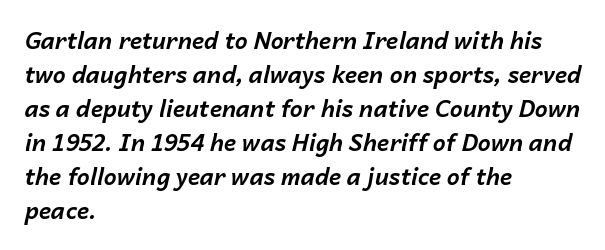
{"italic": "yes", "lean": "right", "slant_degrees": 14, "bold": "yes", "underline": "no", "align": "left", "line_spacing": "normal", "line_spacing_ratio": 1.48, "letter_spacing": "normal", "letter_spacing_em": 0.0, "glyph_px": 23}
